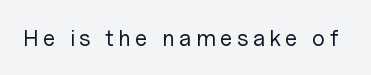
Q: Is the text bold? A: No.
Q: Is the text italic (slanted)? A: No, it is upright.
Q: Is the text underlined? A: No.
